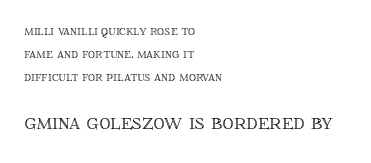
The image shows 23 px text type, upright; set left-aligned, normal line spacing (1.64x), normal letter spacing, not underlined; the second (bottom) block is 1.64x larger.
